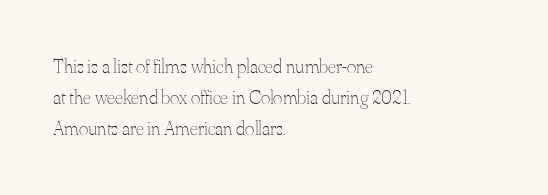
Q: Is the text bold? A: No.
Q: Is the text italic (slanted)? A: No, it is upright.
Q: Is the text underlined? A: No.
Q: How is the paragraph aligned? A: Left-aligned.
Q: Is the spacing between letters normal or unusually wide? A: Normal.
Q: Is the spacing between lines tight, normal or loose? A: Normal.
